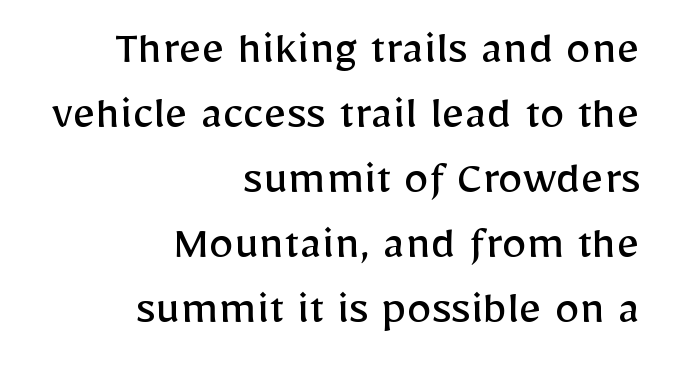
The space beneath each line is pristine and unruled. No feet cap the strokes, marking this as sans-serif type. When letters stand straight like this, we call the style roman or upright. This rendering uses right alignment, leaving the left contour irregular. Each stroke keeps to a modest, everyday thickness or less. How would I describe the line gaps? Plain and ordinary.
